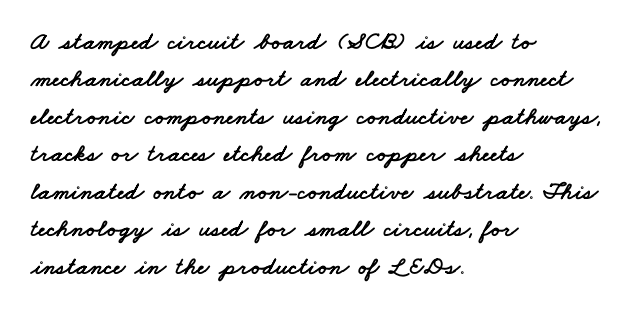
{"underline": "no", "align": "left", "line_spacing": "normal", "line_spacing_ratio": 1.5, "letter_spacing": "normal", "letter_spacing_em": 0.0, "glyph_px": 25}
